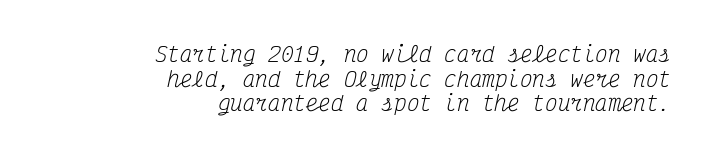
Q: Is the text bold? A: No.
Q: Is the text italic (slanted)? A: Yes, it leans right by about 12 degrees.
Q: Is the text underlined? A: No.
Q: How is the paragraph aligned? A: Right-aligned.
Q: Is the spacing between letters normal or unusually wide? A: Normal.
